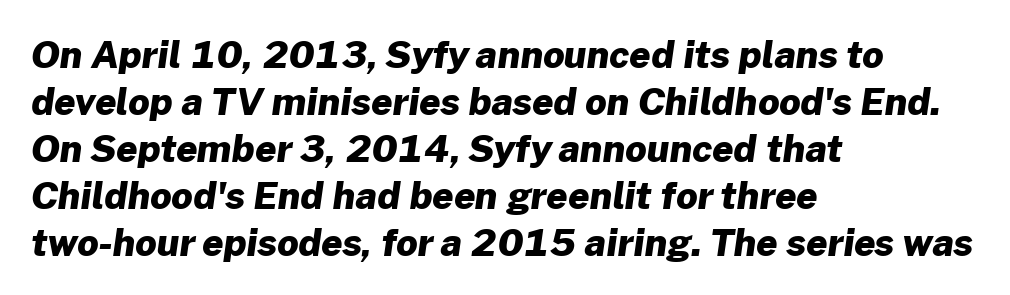
{"serif": "no", "bold": "yes", "weight": "heavy", "width": "normal", "stroke_contrast": "low", "x_height": "medium", "monospaced": "no", "underline": "no", "align": "left", "line_spacing": "normal", "line_spacing_ratio": 1.27, "letter_spacing": "normal", "letter_spacing_em": 0.0, "glyph_px": 37}
